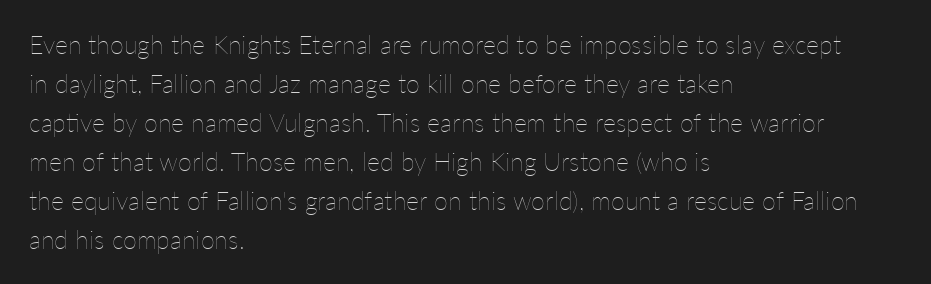
{"italic": "no", "bold": "no", "underline": "no", "align": "left", "line_spacing": "normal", "line_spacing_ratio": 1.56, "letter_spacing": "normal", "letter_spacing_em": 0.0, "glyph_px": 25}
